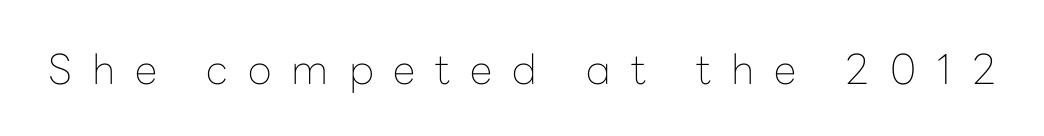
Serifs: no, the terminals of the letterforms are clean. Compared with typical body copy, the letter spacing here is much looser. Stems and bowls with no extra thickness — not bold. The letters advance in unequal steps, a hallmark of proportional type.
